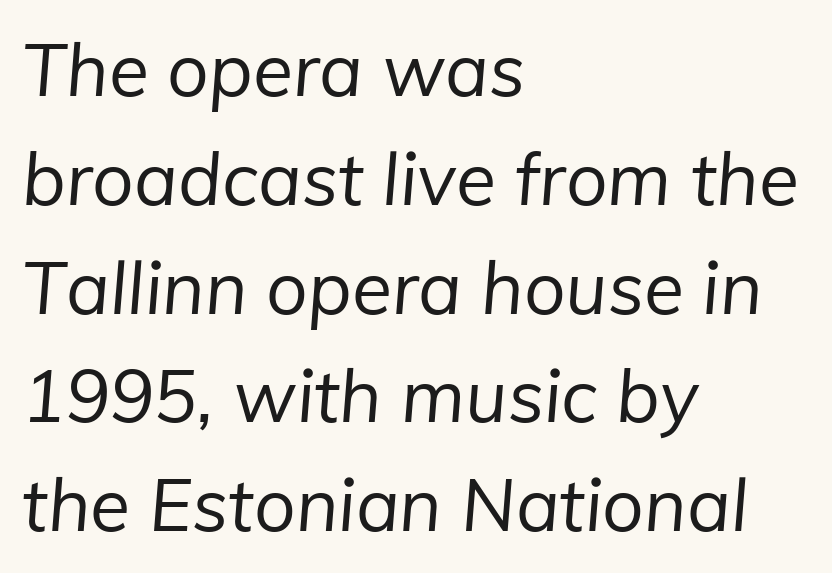
The image shows 73 px regular-weight sans-serif type; set left-aligned, normal line spacing (1.49x), normal letter spacing, not underlined; low stroke contrast and a medium x-height.
